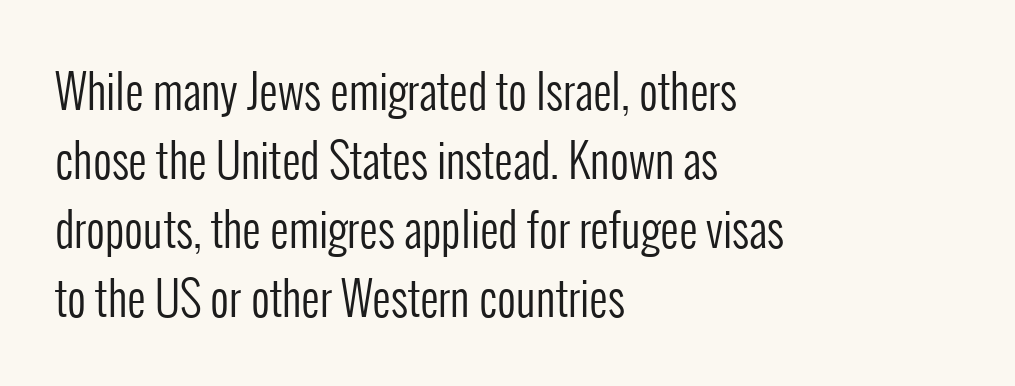
The image shows 46 px regular-weight, condensed sans-serif type, upright; set left-aligned, normal line spacing (1.5x), normal letter spacing, not underlined; low stroke contrast and a medium x-height.
